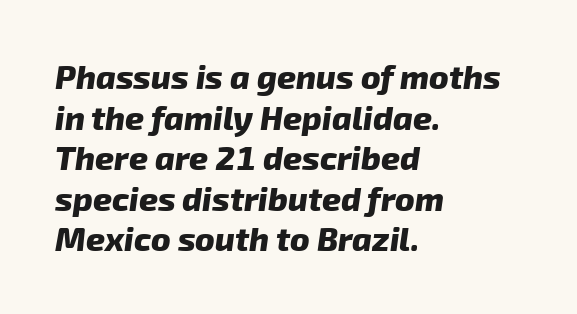
This is sans-serif lettering, the kind often seen on screens and signage. These lines carry a lot of weight — the face is fully bold. Every row of glyphs begins at an identical x-position on the left. The passage shown is typed in a proportional face where columns would drift. The space beneath each line is pristine and unruled.
